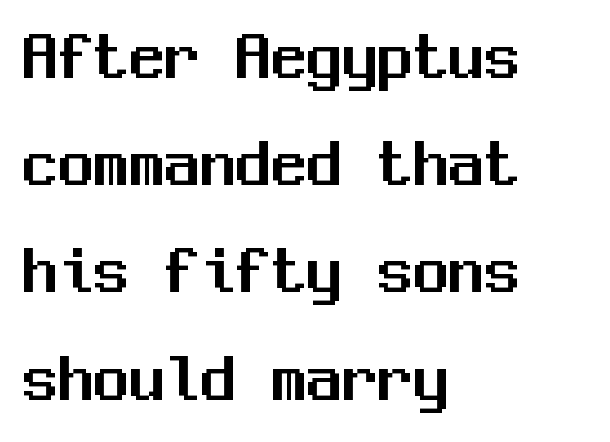
{"serif": "no", "italic": "no", "width": "normal", "stroke_contrast": "medium", "x_height": "medium", "monospaced": "yes", "underline": "no", "align": "left", "line_spacing": "normal", "line_spacing_ratio": 1.51, "letter_spacing": "normal", "letter_spacing_em": 0.0, "glyph_px": 71}
